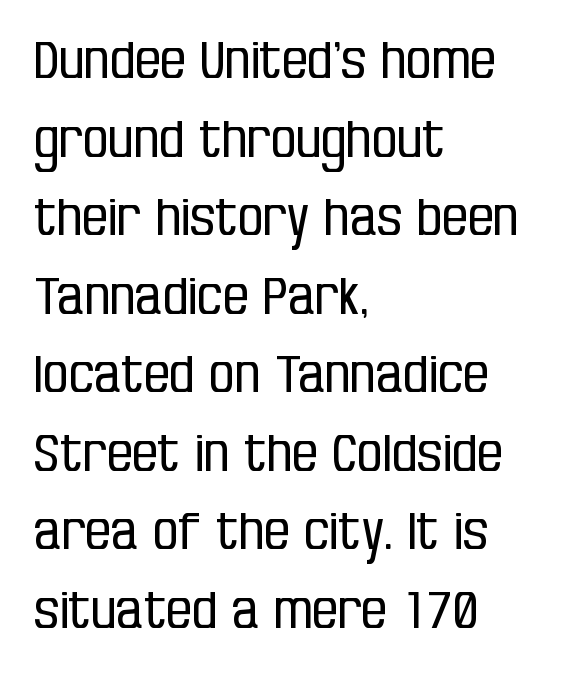
The image shows 51 px regular-weight, condensed sans-serif type, upright; set left-aligned, normal line spacing (1.54x), normal letter spacing, not underlined; low stroke contrast and a large x-height.
